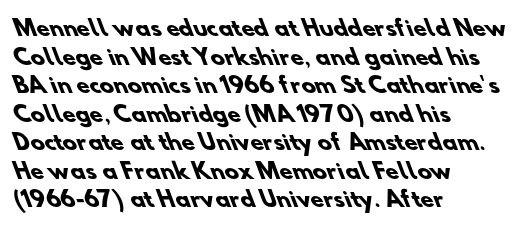
Words float on clear page, feet unadorned. Typesetter's note: full bold, strokes at maximum text heaviness. In terms of letterspacing, this is plain default setting. Every row of glyphs begins at an identical x-position on the left.
